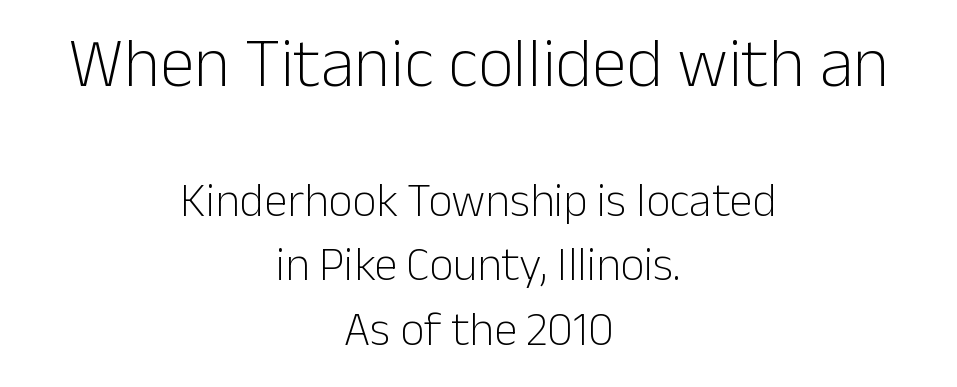
The image shows 70 px light sans-serif type, upright; set centered, normal line spacing (1.38x), normal letter spacing, not underlined; the first (top) block is 1.49x larger; low stroke contrast and a medium x-height.
